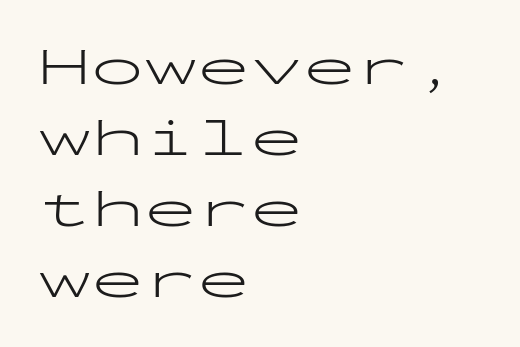
{"serif": "no", "italic": "no", "bold": "no", "weight": "light", "width": "wide", "stroke_contrast": "low", "x_height": "medium", "monospaced": "yes", "underline": "no", "align": "left", "line_spacing": "normal", "line_spacing_ratio": 1.34, "letter_spacing": "normal", "letter_spacing_em": 0.0, "glyph_px": 53}
